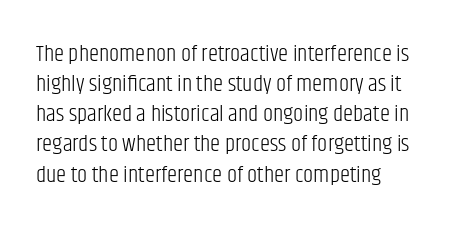
The image shows 23 px text type, upright; set left-aligned, normal line spacing (1.31x), normal letter spacing, not underlined.
